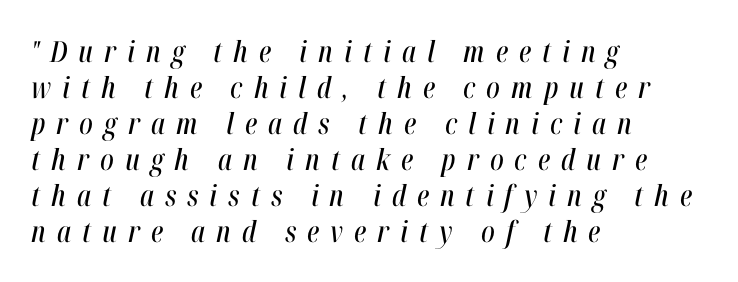
The image shows 29 px condensed type, italic (leaning right); set left-aligned, line spacing 1.24x, unusually wide letter spacing (+0.38 em), not underlined; high stroke contrast and a medium x-height.
